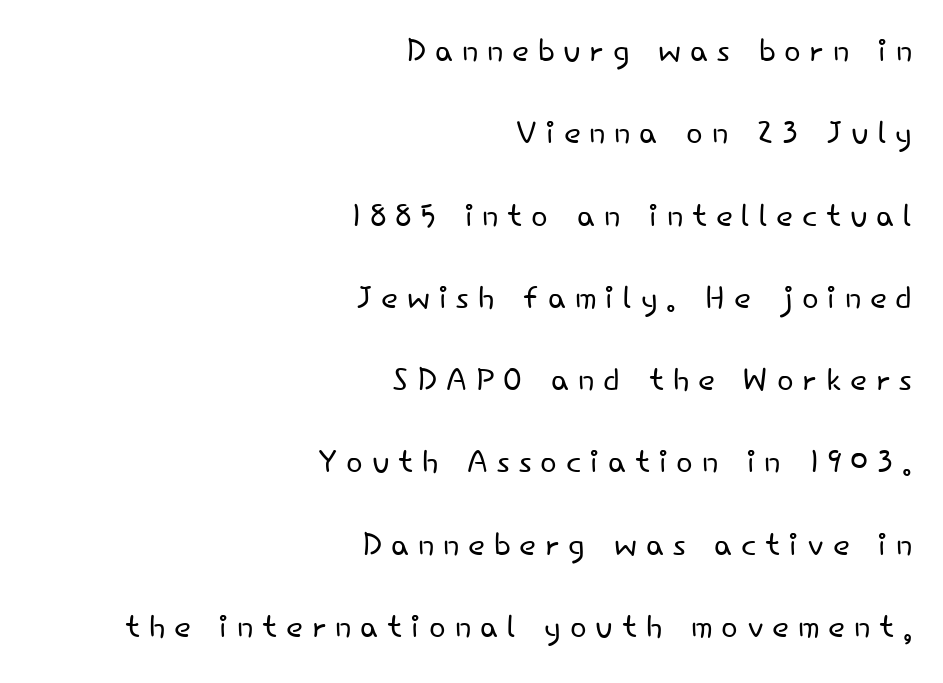
Q: Is the text bold? A: No.
Q: Is the text italic (slanted)? A: No, it is upright.
Q: Is the typeface a serif or a sans-serif typeface? A: Sans-serif.
Q: Is the text underlined? A: No.
Q: How is the paragraph aligned? A: Right-aligned.
Q: Is the spacing between letters normal or unusually wide? A: Unusually wide.
Q: Width (condensed, normal, or wide)? A: Normal.
Q: Stroke contrast? A: Low.
Q: x-height? A: Small.
Q: Monospaced? A: No.
